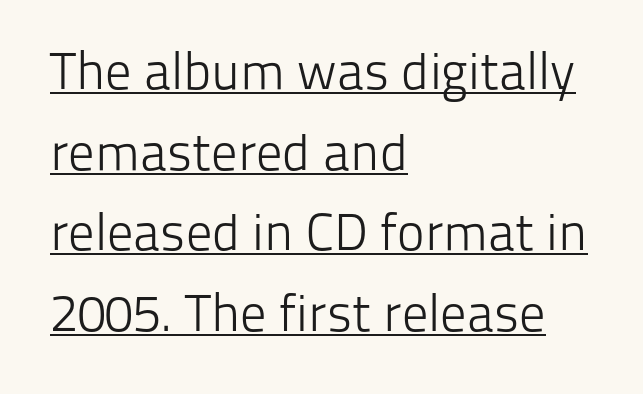
{"serif": "no", "italic": "no", "bold": "no", "weight": "light", "width": "normal", "stroke_contrast": "low", "x_height": "medium", "monospaced": "no", "underline": "yes", "align": "left", "line_spacing": "normal", "line_spacing_ratio": 1.55, "letter_spacing": "normal", "letter_spacing_em": 0.0, "glyph_px": 52}
